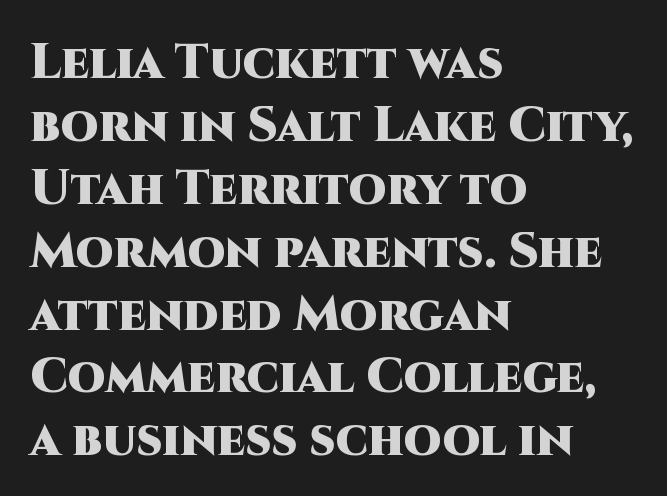
The image shows 48 px heavy sans-serif type, upright; set left-aligned, normal line spacing (1.31x), normal letter spacing, not underlined; high stroke contrast and a large x-height.
